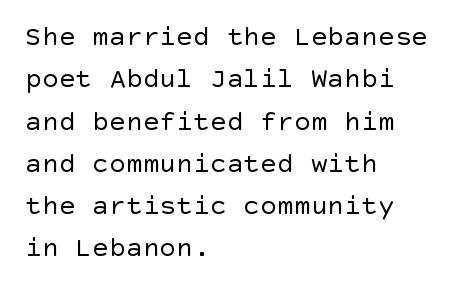
The image shows 28 px regular-weight sans-serif type, upright; set left-aligned, normal line spacing (1.51x), normal letter spacing, not underlined; a large x-height.
